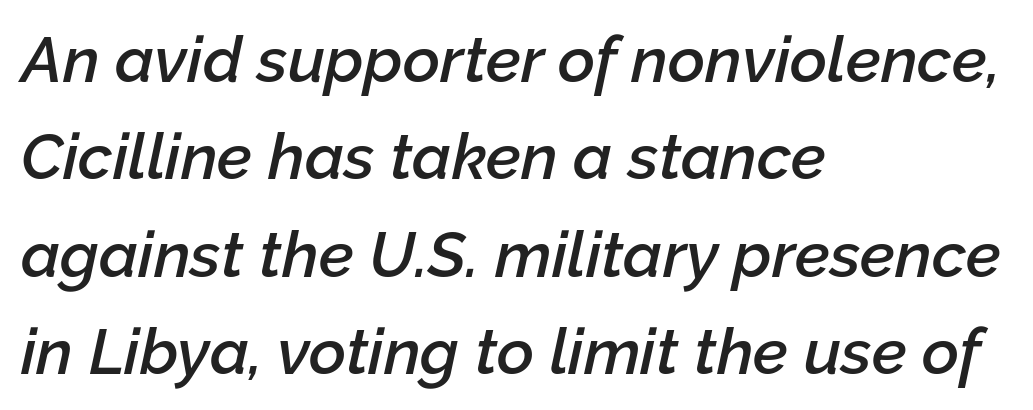
Words appear dense and cohesive because spacing is normal. Think of a printed novel: that variable character pitch is what you see here. Moderately thickened strokes mark this as semibold type. Descenders hang freely into open space.
